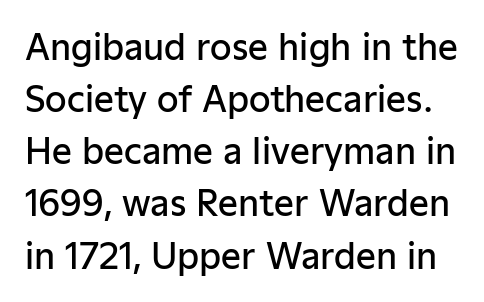
Q: Is the text bold? A: Semi-bold.
Q: Is the text italic (slanted)? A: No, it is upright.
Q: Is the typeface a serif or a sans-serif typeface? A: Sans-serif.
Q: Is the text underlined? A: No.
Q: Is the spacing between letters normal or unusually wide? A: Normal.
Q: Is the spacing between lines tight, normal or loose? A: Normal.
Q: Width (condensed, normal, or wide)? A: Normal.
Q: Stroke contrast? A: Low.
Q: x-height? A: Medium.
Q: Monospaced? A: No.
